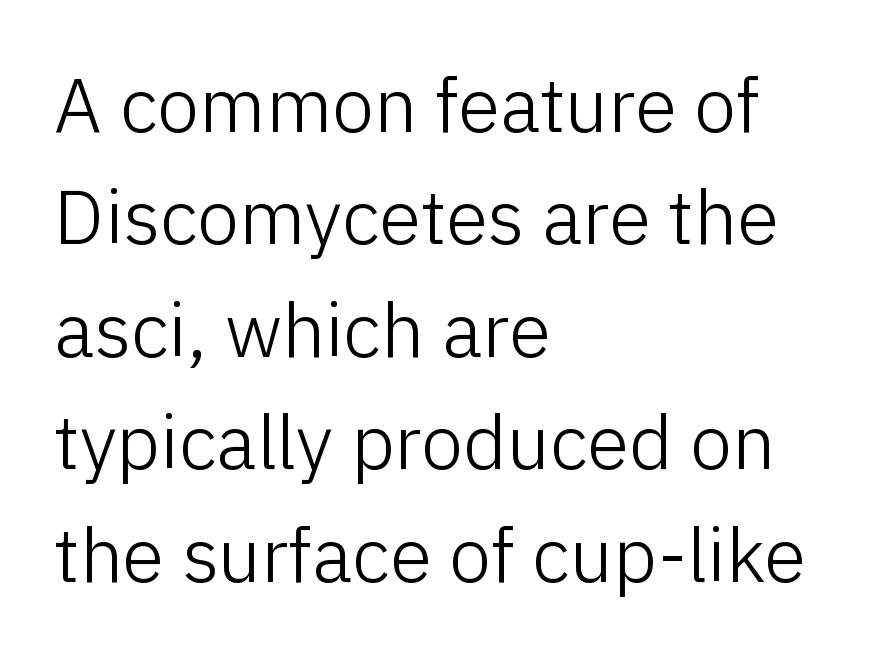
Q: Is the text bold? A: No.
Q: Is the text italic (slanted)? A: No, it is upright.
Q: Is the typeface a serif or a sans-serif typeface? A: Sans-serif.
Q: Is the text underlined? A: No.
Q: How is the paragraph aligned? A: Left-aligned.
Q: Is the spacing between letters normal or unusually wide? A: Normal.
Q: Is the spacing between lines tight, normal or loose? A: Normal.
Q: Width (condensed, normal, or wide)? A: Normal.
Q: Stroke contrast? A: Low.
Q: x-height? A: Medium.
Q: Monospaced? A: No.
